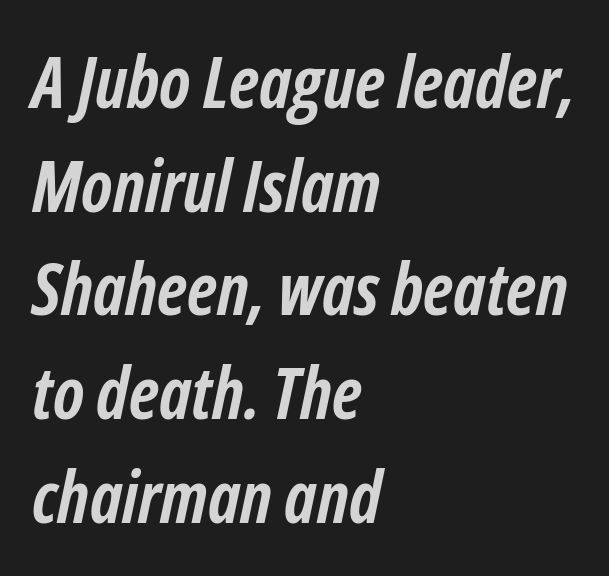
This sample is left-justified, so line endings fall wherever the words run out. The glyphs look as if they've been sheared to an angle. Descender tails drop into unmarked territory. What's the leading like? Ordinary, nothing unusual.
